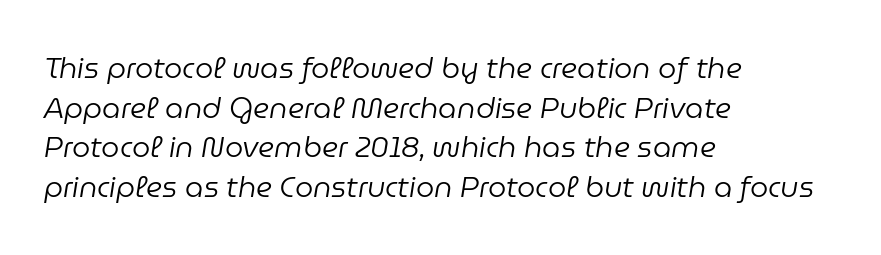
The characters are drawn with everyday or finer stroke widths. Honestly, the row spacing looks completely unremarkable. The specimen omits any rule beneath the text block's lines. Is the block centered? No — it sits flush against the left margin.
